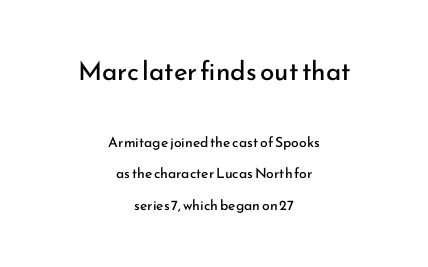
Q: Is the text bold? A: No.
Q: Is the text italic (slanted)? A: No, it is upright.
Q: Is the text underlined? A: No.
Q: How is the paragraph aligned? A: Centered.
Q: Is the spacing between letters normal or unusually wide? A: Normal.
Q: Is the spacing between lines tight, normal or loose? A: Loose.
Q: Which block of text is set in a larger size, the first (top) or the second (bottom)? A: The first (top) one.
